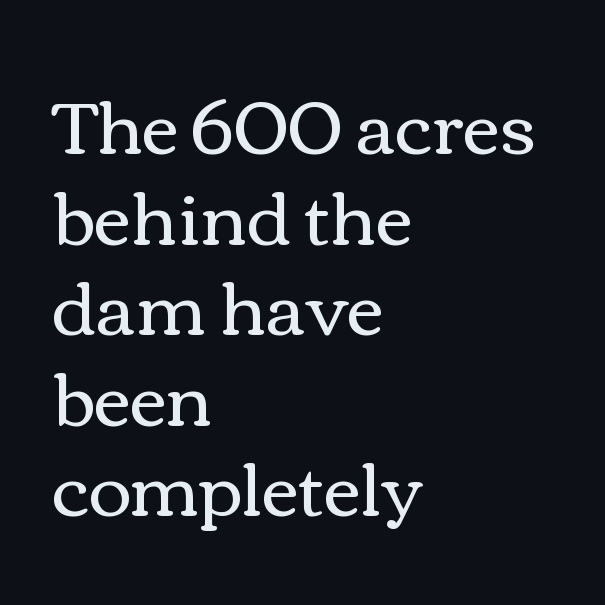
Each line starts at the same left margin while the right side varies. The passage shown is typed in a proportional face where columns would drift. This rendering features lettering with no underline. Letter spacing: default. Bold? No — there's no thickening of the strokes. The letters stand straight up with perfectly vertical stems.
